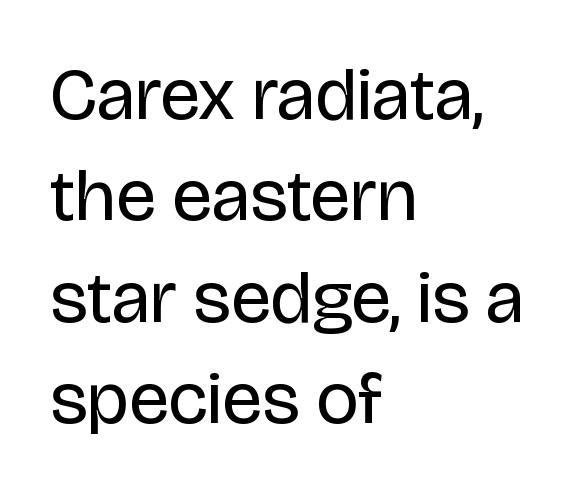
{"serif": "no", "italic": "no", "bold": "no", "weight": "regular", "width": "normal", "stroke_contrast": "low", "x_height": "large", "monospaced": "no", "underline": "no", "align": "left", "line_spacing": "normal", "line_spacing_ratio": 1.37, "letter_spacing": "normal", "letter_spacing_em": 0.0, "glyph_px": 74}
